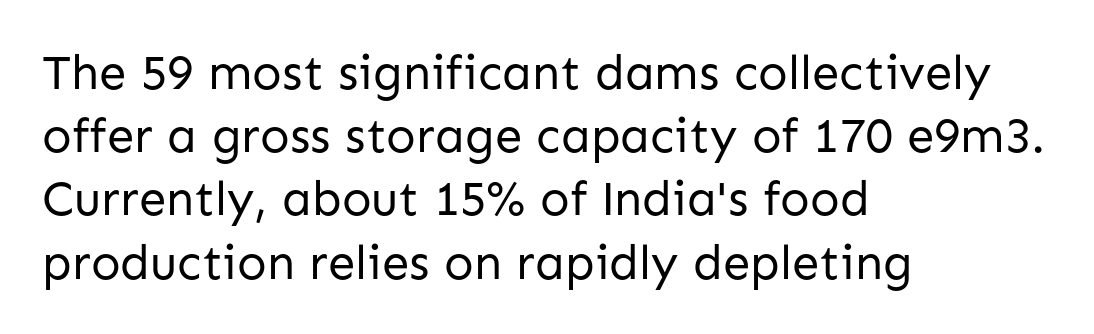
Check under the words: just untouched page. Is this a fixed-width face? No — the glyphs have proportional, varying widths. Is the block centered? No — it sits flush against the left margin. The designer went with a sans here, leaving each stem footless. The lettering stays uniformly vertical, giving the passage a roman look.
